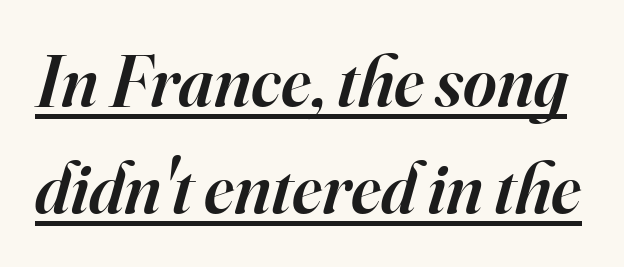
Q: Is the text bold? A: Semi-bold.
Q: Is the text italic (slanted)? A: Yes, it leans right by about 16 degrees.
Q: Is the typeface a serif or a sans-serif typeface? A: Serif.
Q: Is the text underlined? A: Yes.
Q: Is the spacing between letters normal or unusually wide? A: Normal.
Q: Is the spacing between lines tight, normal or loose? A: Normal.
Q: Width (condensed, normal, or wide)? A: Normal.
Q: Stroke contrast? A: High.
Q: x-height? A: Small.
Q: Monospaced? A: No.
